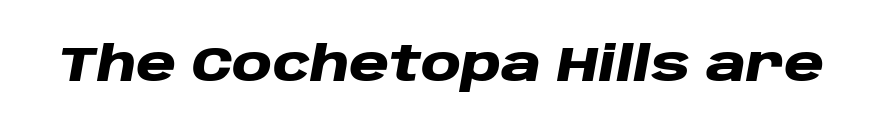
The image shows 49 px heavy, wide type, italic (leaning right); set normal letter spacing, not underlined; low stroke contrast and a large x-height.
